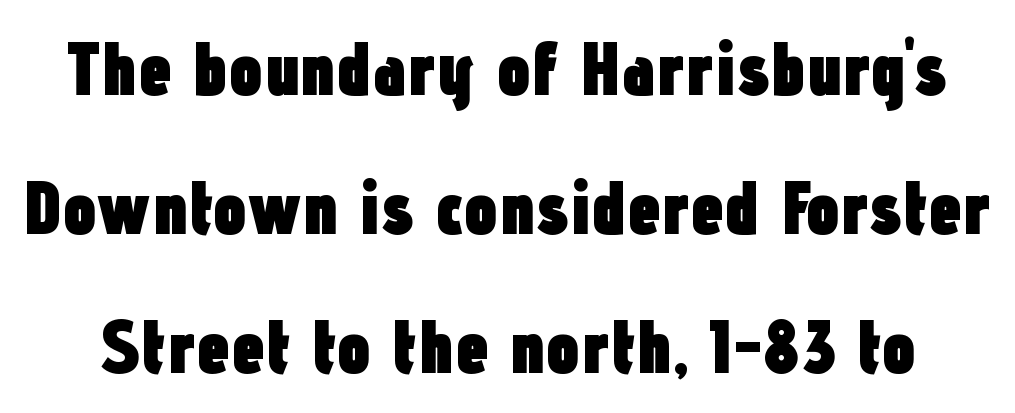
{"serif": "no", "italic": "no", "bold": "yes", "weight": "heavy", "width": "condensed", "stroke_contrast": "low", "x_height": "medium", "monospaced": "no", "underline": "no", "line_spacing_ratio": 1.83, "letter_spacing": "normal", "letter_spacing_em": 0.0, "glyph_px": 76}
